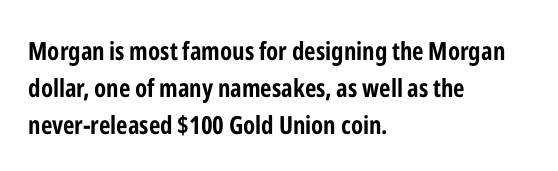
The image shows 25 px bold type, upright; set left-aligned, normal line spacing (1.48x), normal letter spacing, not underlined.
